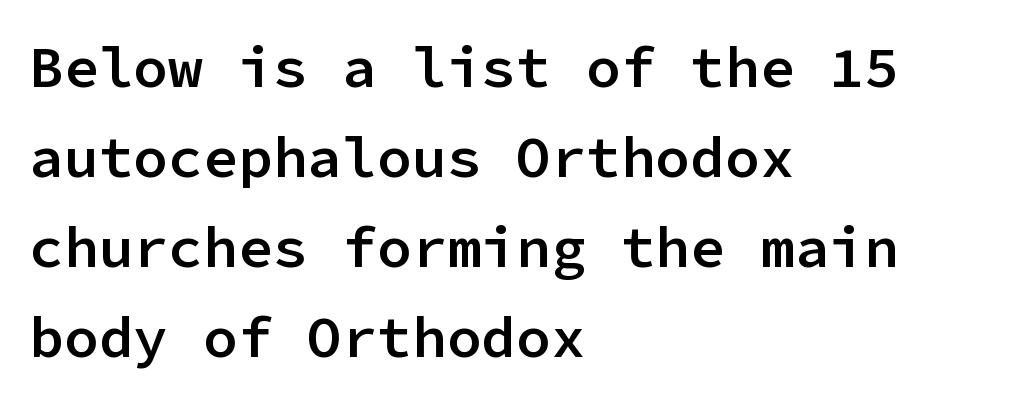
The image shows 58 px semibold sans-serif type, upright, monospaced; set left-aligned, normal line spacing (1.55x), normal letter spacing, not underlined; low stroke contrast and a medium x-height.
